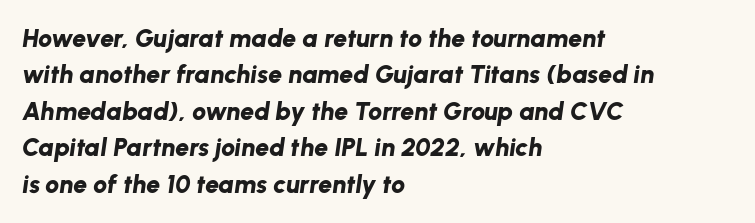
The gaps between neighbouring characters are ordinary and unremarkable. The lines are quadded left. Plain, unruled lines of type. Regarding leading, the lines here are spaced in the standard way. Compared with ordinary roman type, these characters are visibly tilted.
